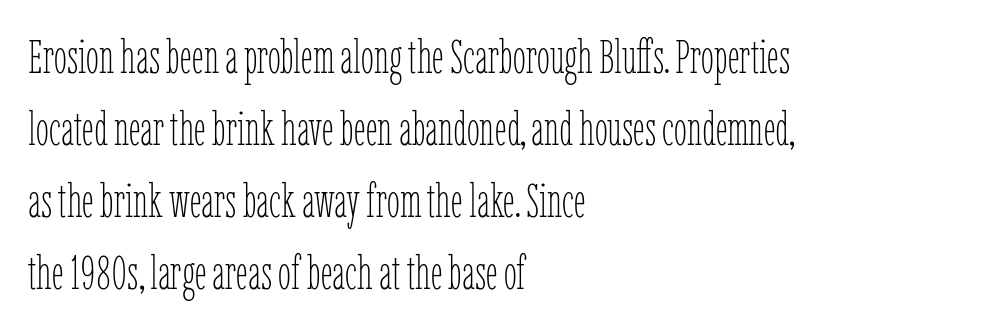
Horizontal bands of white between lines are of average thickness. Only glyphs here, with clear space below each row. Reading down the block, your eye returns to a fixed left position each line. The typesetting does not lean heavy: it is not bold. Style check: upright.
